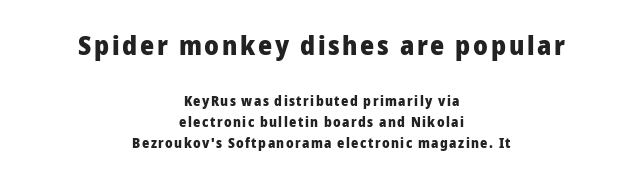
Q: Is the text bold? A: Yes.
Q: Is the text italic (slanted)? A: No, it is upright.
Q: Is the text underlined? A: No.
Q: How is the paragraph aligned? A: Centered.
Q: Is the spacing between lines tight, normal or loose? A: Normal.
Q: Which block of text is set in a larger size, the first (top) or the second (bottom)? A: The first (top) one.
